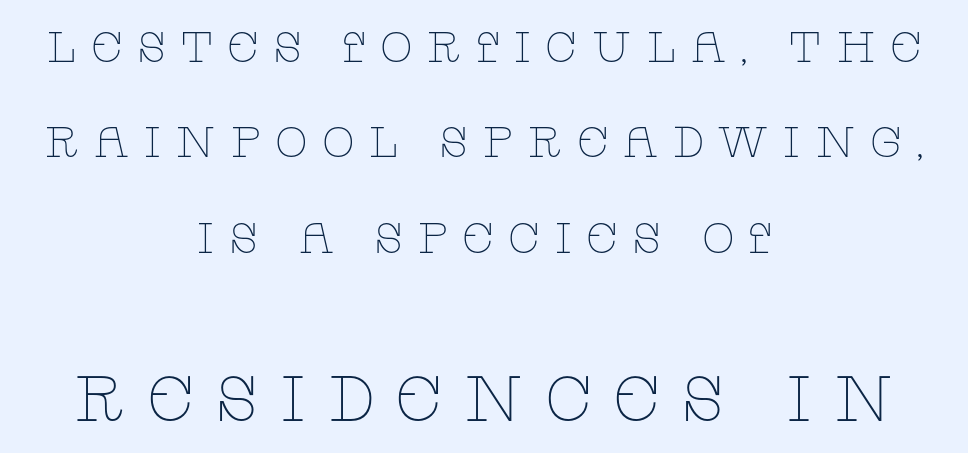
{"serif": "yes", "italic": "no", "bold": "no", "weight": "thin", "width": "wide", "stroke_contrast": "low", "x_height": "large", "monospaced": "no", "underline": "no", "align": "center", "line_spacing": "loose", "line_spacing_ratio": 2.22, "letter_spacing": "wide", "letter_spacing_em": 0.32, "larger_block": "second", "size_ratio": 1.49, "glyph_px": 64}
